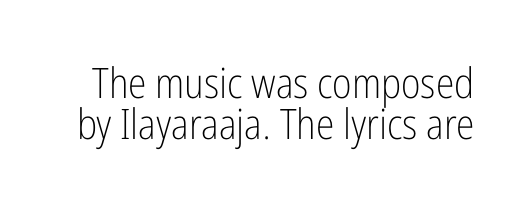
{"serif": "no", "italic": "no", "bold": "no", "weight": "light", "width": "condensed", "stroke_contrast": "low", "x_height": "medium", "monospaced": "no", "underline": "no", "line_spacing": "tight", "line_spacing_ratio": 0.98, "letter_spacing": "normal", "letter_spacing_em": 0.0, "glyph_px": 42}
